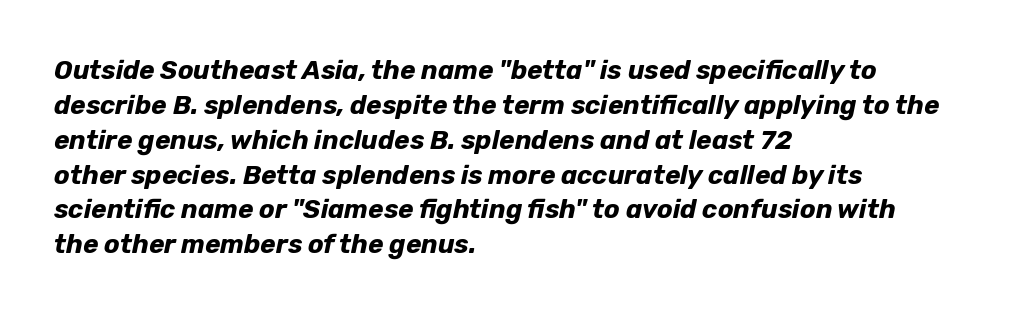
Q: Is the text bold? A: Yes.
Q: Is the text italic (slanted)? A: Yes, it leans right by about 12 degrees.
Q: Is the text underlined? A: No.
Q: How is the paragraph aligned? A: Left-aligned.
Q: Is the spacing between letters normal or unusually wide? A: Normal.
Q: Is the spacing between lines tight, normal or loose? A: Normal.
